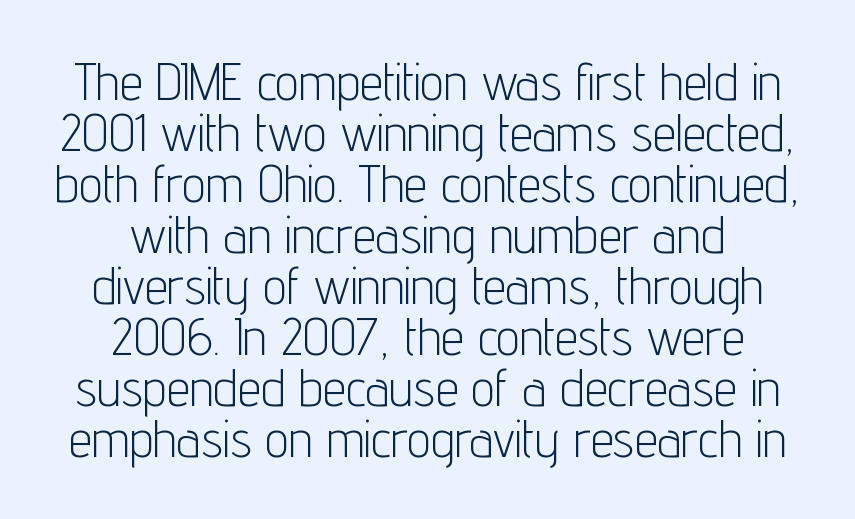
Q: Is the text bold? A: No.
Q: Is the text italic (slanted)? A: No, it is upright.
Q: Is the typeface a serif or a sans-serif typeface? A: Sans-serif.
Q: Is the text underlined? A: No.
Q: How is the paragraph aligned? A: Centered.
Q: Is the spacing between letters normal or unusually wide? A: Normal.
Q: Is the spacing between lines tight, normal or loose? A: Tight.
Q: Width (condensed, normal, or wide)? A: Condensed.
Q: Stroke contrast? A: Low.
Q: x-height? A: Medium.
Q: Monospaced? A: No.
